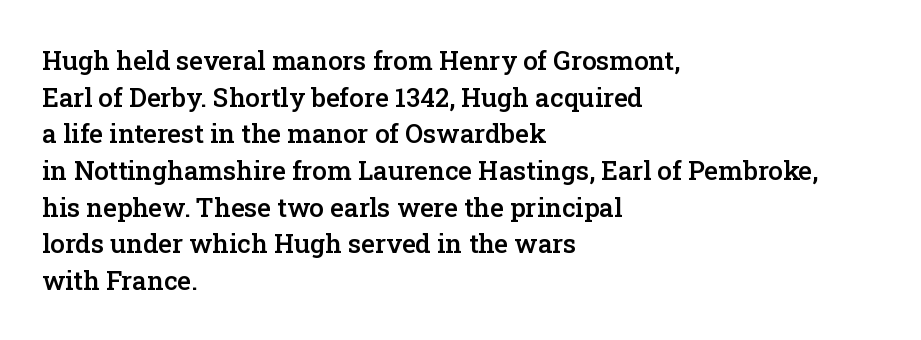
{"italic": "no", "bold": "semi", "underline": "no", "align": "left", "line_spacing": "normal", "line_spacing_ratio": 1.41, "letter_spacing": "normal", "letter_spacing_em": 0.0, "glyph_px": 26}
